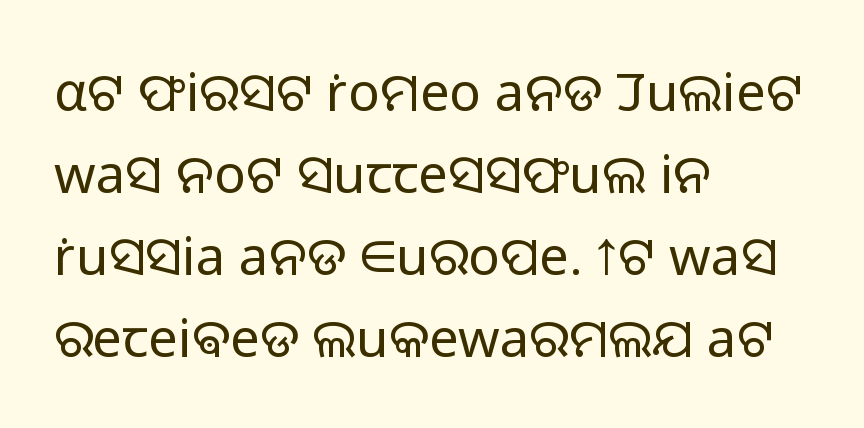
Q: Is the text bold? A: No.
Q: Is the text italic (slanted)? A: No, it is upright.
Q: Is the typeface a serif or a sans-serif typeface? A: Sans-serif.
Q: Is the text underlined? A: No.
Q: How is the paragraph aligned? A: Left-aligned.
Q: Is the spacing between letters normal or unusually wide? A: Normal.
Q: Is the spacing between lines tight, normal or loose? A: Normal.
Q: Width (condensed, normal, or wide)? A: Normal.
Q: Stroke contrast? A: Low.
Q: x-height? A: Medium.
Q: Monospaced? A: No.
